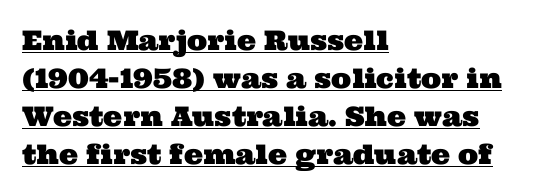
The image shows 27 px text type; set left-aligned, normal line spacing (1.41x), normal letter spacing, underlined.
